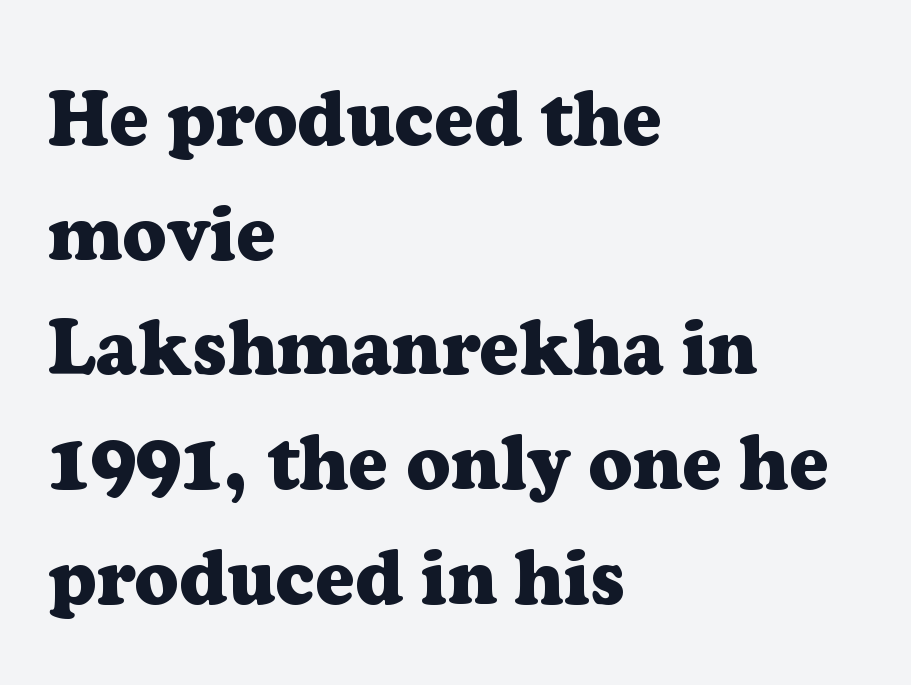
Q: Is the text bold? A: Yes.
Q: Is the text italic (slanted)? A: No, it is upright.
Q: Is the typeface a serif or a sans-serif typeface? A: Serif.
Q: Is the text underlined? A: No.
Q: How is the paragraph aligned? A: Left-aligned.
Q: Is the spacing between letters normal or unusually wide? A: Normal.
Q: Is the spacing between lines tight, normal or loose? A: Normal.
Q: Width (condensed, normal, or wide)? A: Normal.
Q: Stroke contrast? A: Low.
Q: x-height? A: Medium.
Q: Monospaced? A: No.
